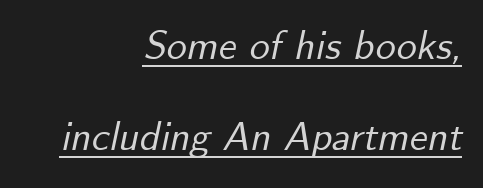
Q: Is the text italic (slanted)? A: Yes, it leans right by about 12 degrees.
Q: Is the text underlined? A: Yes.
Q: How is the paragraph aligned? A: Right-aligned.
Q: Is the spacing between letters normal or unusually wide? A: Normal.
Q: Is the spacing between lines tight, normal or loose? A: Loose.
Q: Width (condensed, normal, or wide)? A: Normal.
Q: Stroke contrast? A: Low.
Q: x-height? A: Small.
Q: Monospaced? A: No.
